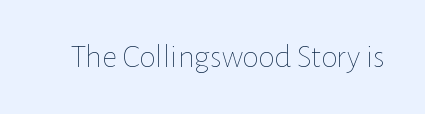
The image shows 33 px thin type, upright; set normal letter spacing, not underlined; low stroke contrast and a medium x-height.
